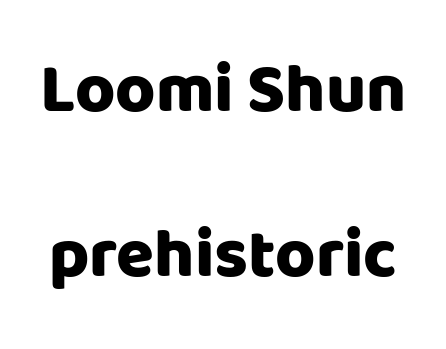
{"serif": "no", "italic": "no", "bold": "yes", "weight": "heavy", "width": "normal", "stroke_contrast": "low", "x_height": "large", "monospaced": "no", "underline": "no", "line_spacing": "loose", "line_spacing_ratio": 2.39, "letter_spacing": "normal", "letter_spacing_em": 0.0, "glyph_px": 69}
